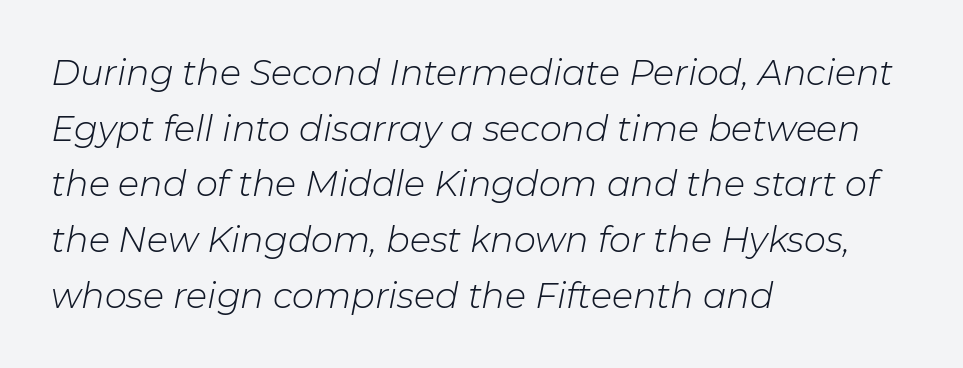
Leading: standard. The typesetter chose a ragged-right arrangement here. Type without underlining. Characters follow at the spacing the type designer built in. It's the slanting kind of type. Proportional: the letters do not fall into vertical columns.
